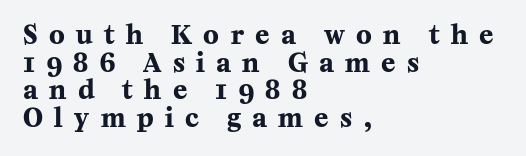
{"italic": "no", "bold": "yes", "underline": "no", "align": "left", "line_spacing": "tight", "line_spacing_ratio": 1.06, "letter_spacing": "wide", "letter_spacing_em": 0.44, "glyph_px": 26}
